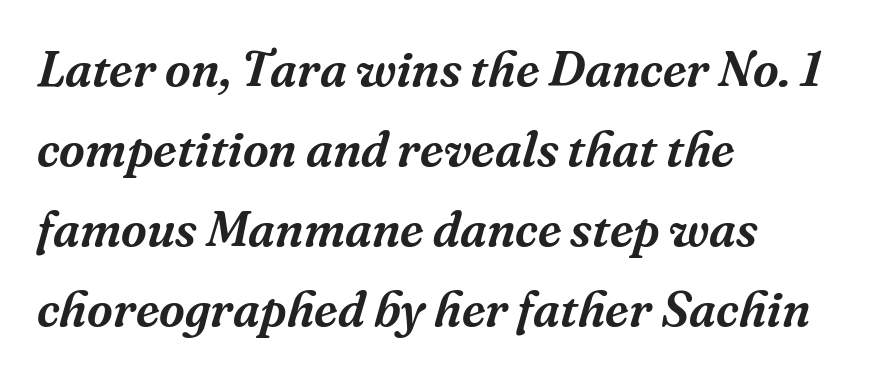
Q: Is the text italic (slanted)? A: Yes, it leans right by about 16 degrees.
Q: Is the typeface a serif or a sans-serif typeface? A: Serif.
Q: Is the text underlined? A: No.
Q: How is the paragraph aligned? A: Left-aligned.
Q: Is the spacing between letters normal or unusually wide? A: Normal.
Q: Is the spacing between lines tight, normal or loose? A: Normal.
Q: Width (condensed, normal, or wide)? A: Normal.
Q: Stroke contrast? A: Medium.
Q: x-height? A: Medium.
Q: Monospaced? A: No.
